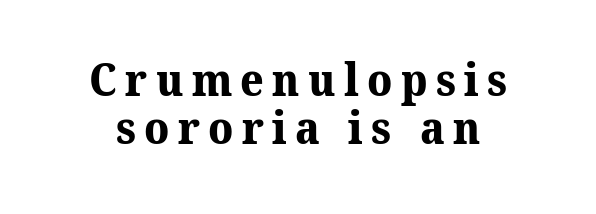
Q: Is the text bold? A: Yes.
Q: Is the typeface a serif or a sans-serif typeface? A: Serif.
Q: Is the text underlined? A: No.
Q: How is the paragraph aligned? A: Centered.
Q: Is the spacing between lines tight, normal or loose? A: Tight.
Q: Width (condensed, normal, or wide)? A: Normal.
Q: Stroke contrast? A: Medium.
Q: x-height? A: Medium.
Q: Monospaced? A: No.
